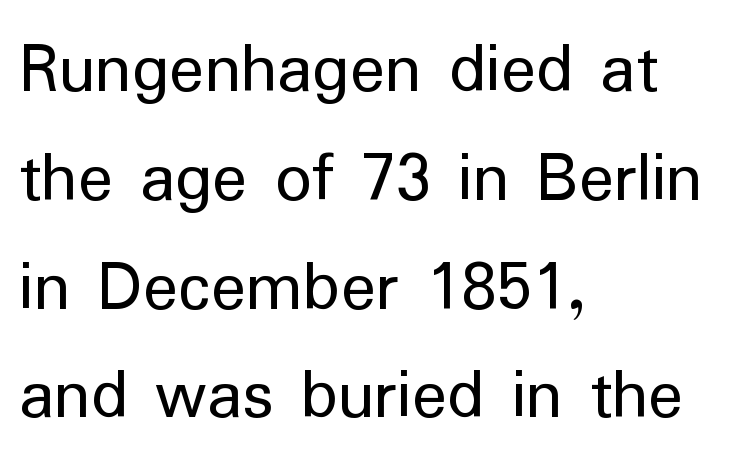
{"serif": "no", "italic": "no", "bold": "no", "weight": "regular", "width": "normal", "stroke_contrast": "low", "x_height": "medium", "monospaced": "no", "underline": "no", "align": "left", "line_spacing": "normal", "line_spacing_ratio": 1.49, "letter_spacing": "normal", "letter_spacing_em": 0.0, "glyph_px": 73}
